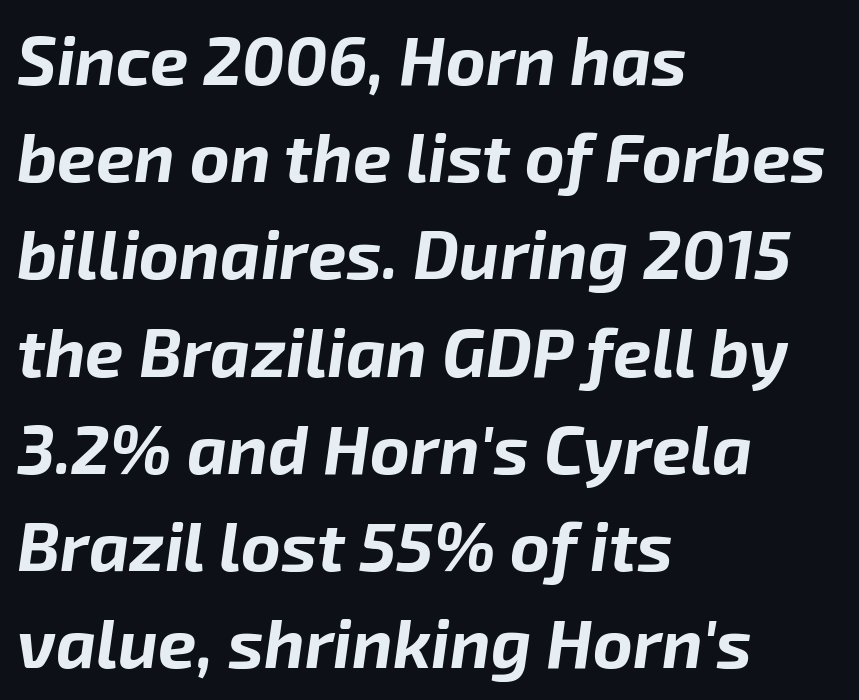
These lines are rendered in a variable-pitch font. The text carries the slant typical of an italic or oblique font. Visually the block forms a straight wall on the left and a jagged coastline on the right. Just letters on the line, the space beneath them empty.
